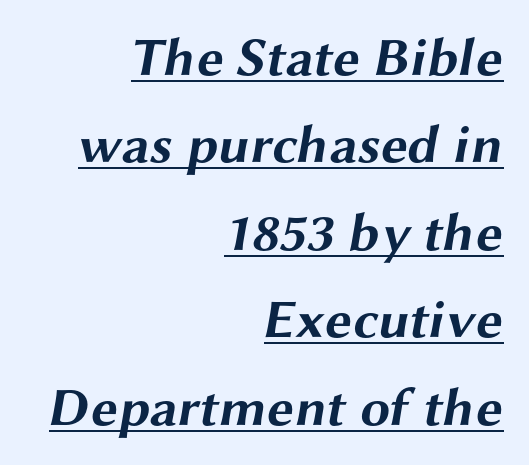
Q: Is the text bold? A: Yes.
Q: Is the typeface a serif or a sans-serif typeface? A: Sans-serif.
Q: Is the text underlined? A: Yes.
Q: How is the paragraph aligned? A: Right-aligned.
Q: Is the spacing between letters normal or unusually wide? A: Normal.
Q: Is the spacing between lines tight, normal or loose? A: Normal.
Q: Width (condensed, normal, or wide)? A: Wide.
Q: Stroke contrast? A: Medium.
Q: x-height? A: Medium.
Q: Monospaced? A: No.
